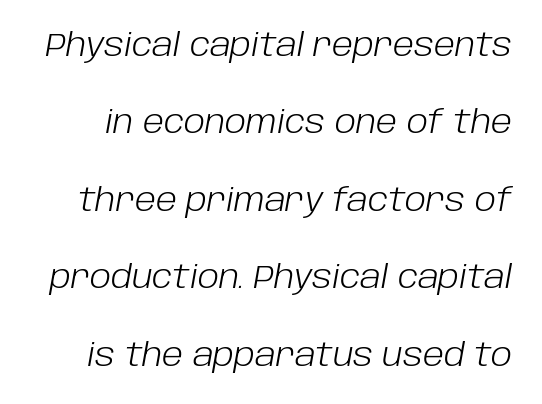
Q: Is the text bold? A: No.
Q: Is the text italic (slanted)? A: Yes, it leans right by about 10 degrees.
Q: Is the text underlined? A: No.
Q: Is the spacing between letters normal or unusually wide? A: Normal.
Q: Is the spacing between lines tight, normal or loose? A: Loose.
Q: Width (condensed, normal, or wide)? A: Normal.
Q: Stroke contrast? A: Low.
Q: x-height? A: Large.
Q: Monospaced? A: No.
